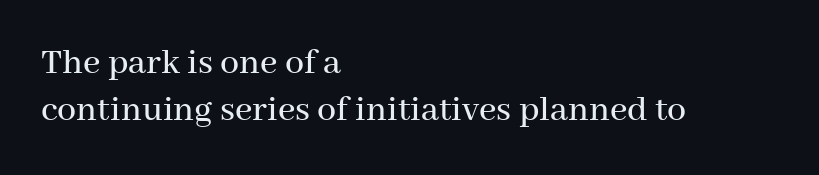
Q: Is the text italic (slanted)? A: No, it is upright.
Q: Is the typeface a serif or a sans-serif typeface? A: Serif.
Q: Is the text underlined? A: No.
Q: How is the paragraph aligned? A: Left-aligned.
Q: Is the spacing between letters normal or unusually wide? A: Normal.
Q: Is the spacing between lines tight, normal or loose? A: Normal.
Q: Width (condensed, normal, or wide)? A: Normal.
Q: Stroke contrast? A: Medium.
Q: x-height? A: Medium.
Q: Monospaced? A: No.
